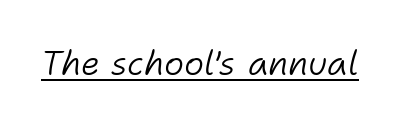
The image shows 34 px light type, italic (leaning right); set normal letter spacing, underlined; low stroke contrast and a medium x-height.
